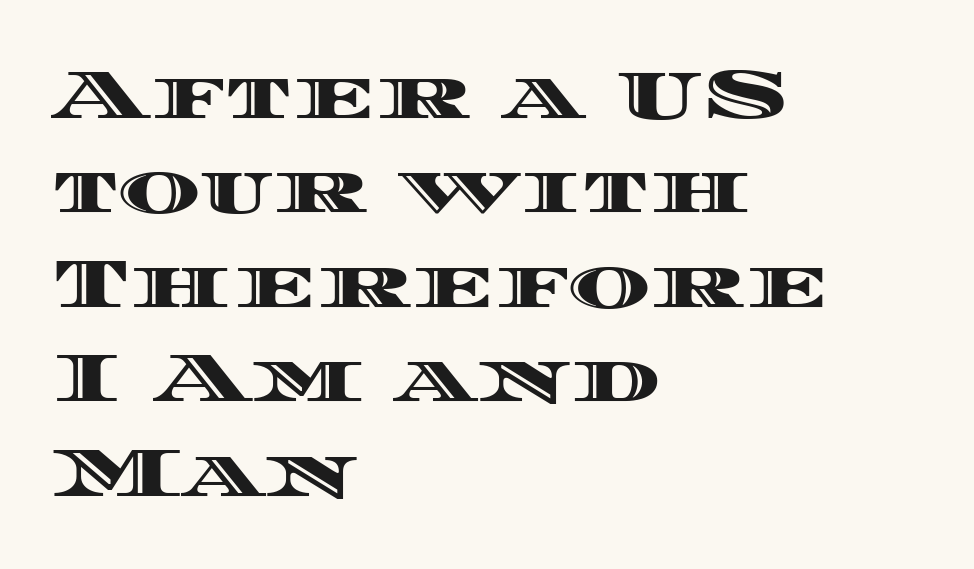
{"italic": "no", "width": "wide", "x_height": "large", "monospaced": "no", "underline": "no", "align": "left", "line_spacing": "normal", "line_spacing_ratio": 1.35, "letter_spacing": "normal", "letter_spacing_em": 0.0, "glyph_px": 70}
